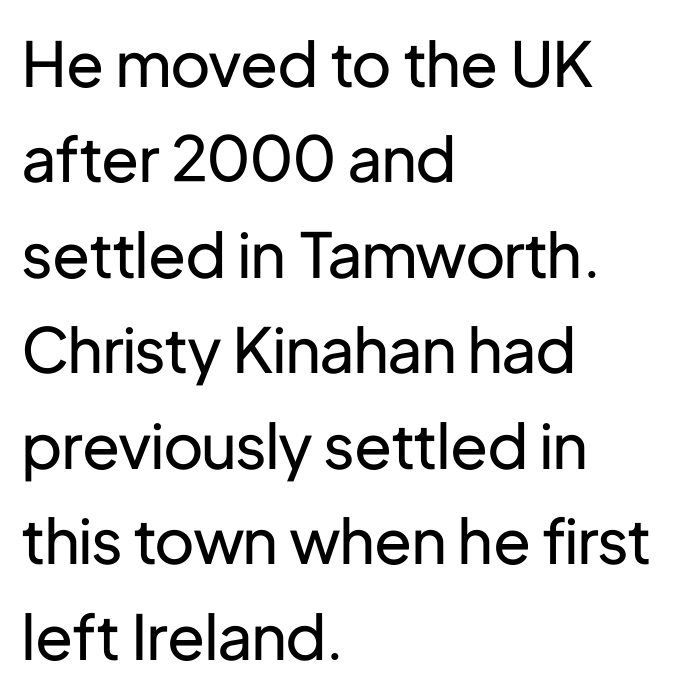
{"serif": "no", "italic": "no", "bold": "no", "weight": "regular", "width": "normal", "stroke_contrast": "low", "x_height": "medium", "monospaced": "no", "underline": "no", "align": "left", "line_spacing": "normal", "line_spacing_ratio": 1.54, "letter_spacing": "normal", "letter_spacing_em": 0.0, "glyph_px": 62}
